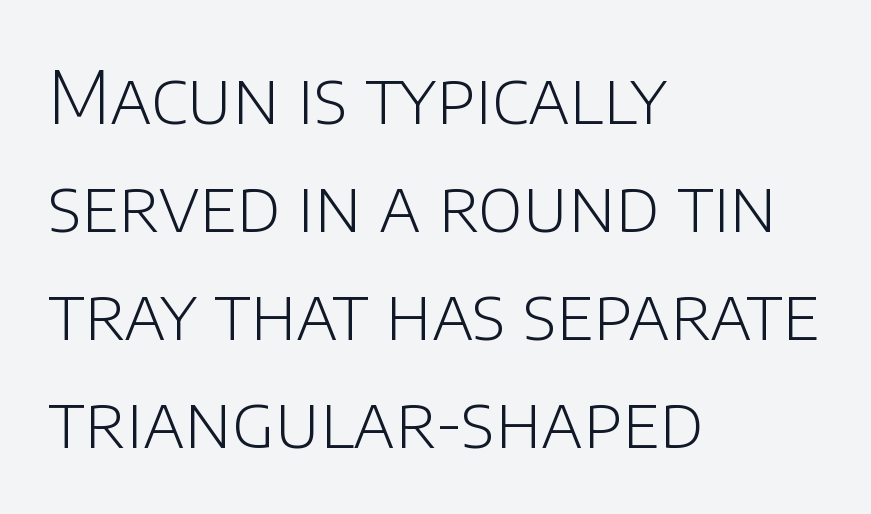
{"serif": "no", "italic": "no", "bold": "no", "weight": "light", "width": "normal", "stroke_contrast": "low", "x_height": "large", "monospaced": "no", "underline": "no", "align": "left", "line_spacing": "normal", "line_spacing_ratio": 1.48, "letter_spacing": "normal", "letter_spacing_em": 0.0, "glyph_px": 73}
